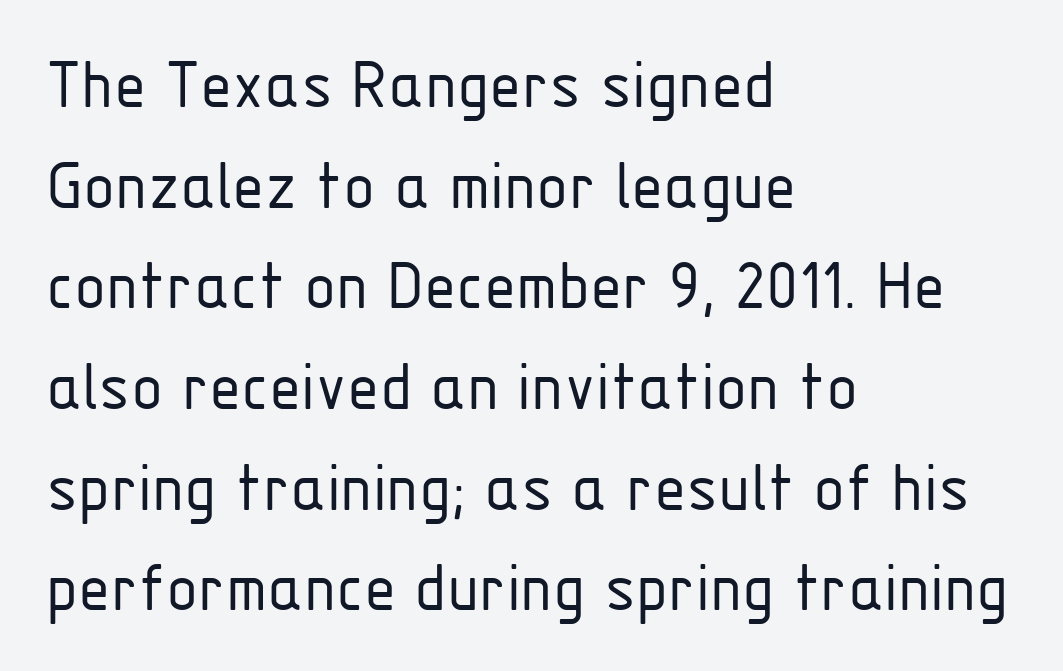
The image shows 74 px light, condensed sans-serif type, upright; set left-aligned, normal line spacing (1.36x), normal letter spacing, not underlined; low stroke contrast and a medium x-height.
